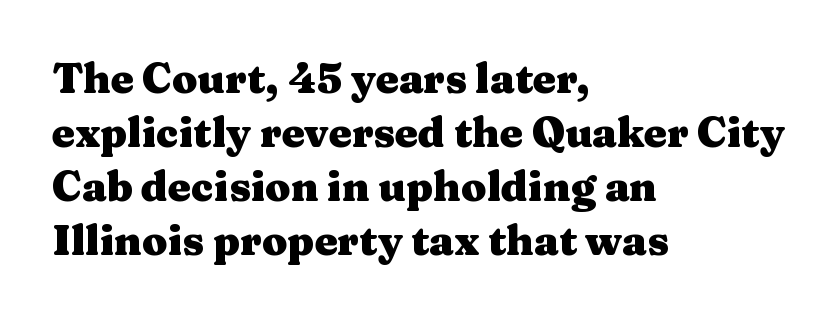
Glyph-to-glyph distance matches everyday printed text. The letters advance in unequal steps, a hallmark of proportional type. Type without underlining. The compositor pushed each line to the left boundary.
